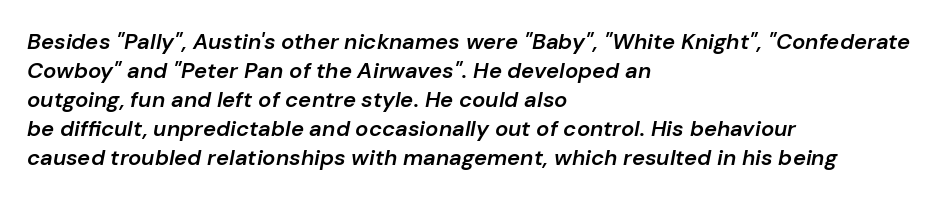
Q: Is the text bold? A: Semi-bold.
Q: Is the text italic (slanted)? A: Yes, it leans right by about 10 degrees.
Q: Is the text underlined? A: No.
Q: How is the paragraph aligned? A: Left-aligned.
Q: Is the spacing between letters normal or unusually wide? A: Normal.
Q: Is the spacing between lines tight, normal or loose? A: Normal.
